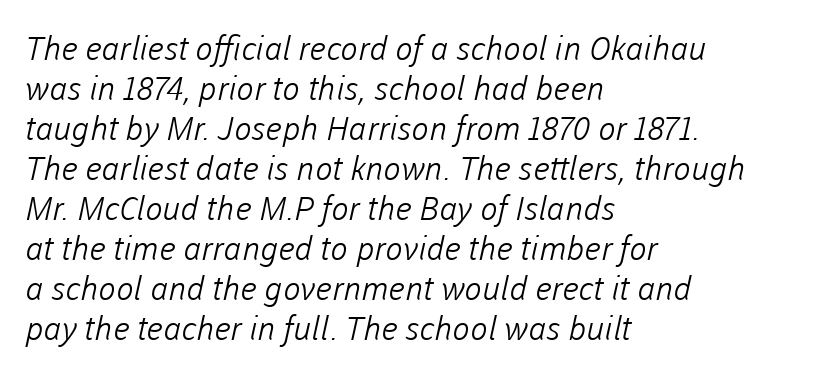
The image shows 33 px light sans-serif type; set left-aligned, line spacing 1.21x, normal letter spacing, not underlined; low stroke contrast and a medium x-height.
